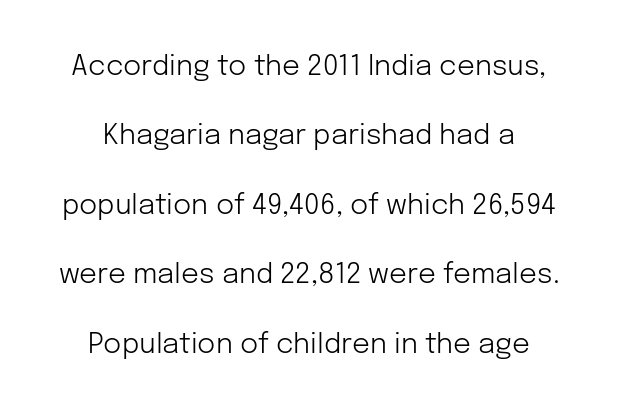
{"serif": "no", "italic": "no", "bold": "no", "weight": "light", "width": "normal", "stroke_contrast": "low", "x_height": "medium", "monospaced": "no", "underline": "no", "line_spacing": "loose", "line_spacing_ratio": 2.48, "letter_spacing": "normal", "letter_spacing_em": 0.0, "glyph_px": 28}
